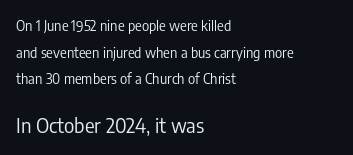
{"italic": "no", "bold": "no", "underline": "no", "align": "left", "line_spacing": "loose", "line_spacing_ratio": 1.91, "letter_spacing": "normal", "letter_spacing_em": 0.0, "larger_block": "second", "size_ratio": 1.43, "glyph_px": 20}
